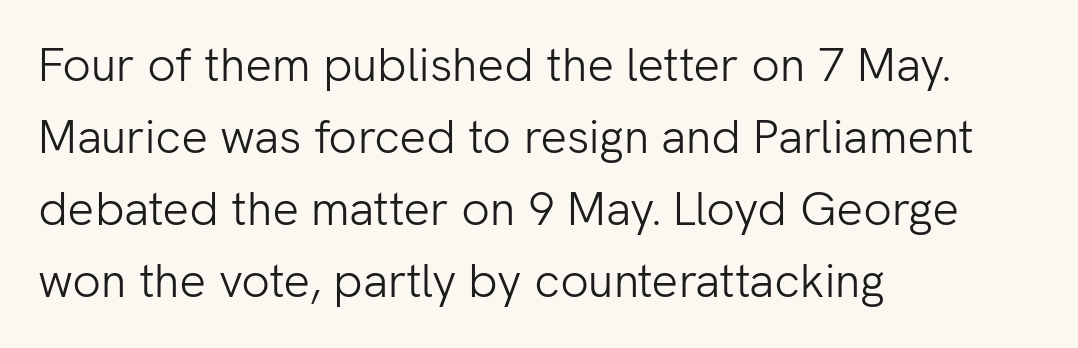
The face looks like a standard text weight, possibly lighter. The passage shown is typed in a proportional face where columns would drift. The space directly below the letters is spotless. Short and long lines alike share a common starting point at left. The space between consecutive lines is moderate.
